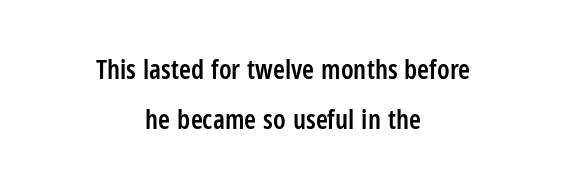
Q: Is the text bold? A: Semi-bold.
Q: Is the text italic (slanted)? A: No, it is upright.
Q: Is the text underlined? A: No.
Q: How is the paragraph aligned? A: Centered.
Q: Is the spacing between letters normal or unusually wide? A: Normal.
